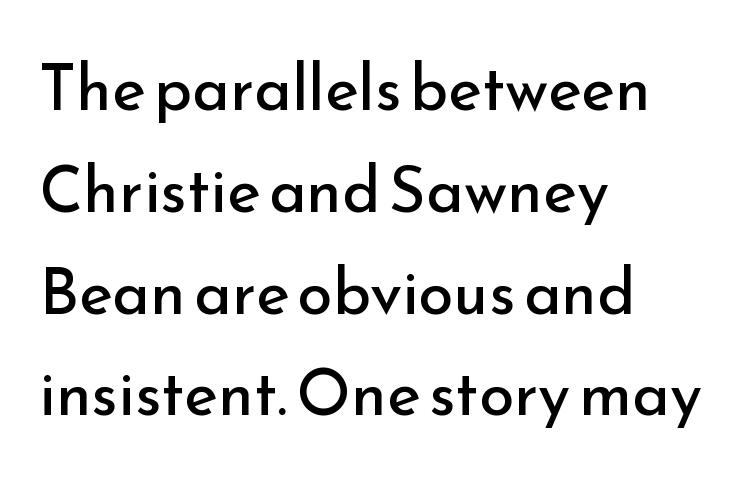
{"serif": "no", "italic": "no", "bold": "no", "weight": "regular", "width": "normal", "stroke_contrast": "low", "x_height": "small", "monospaced": "no", "underline": "no", "align": "left", "line_spacing": "normal", "line_spacing_ratio": 1.59, "letter_spacing": "normal", "letter_spacing_em": 0.0, "glyph_px": 64}
